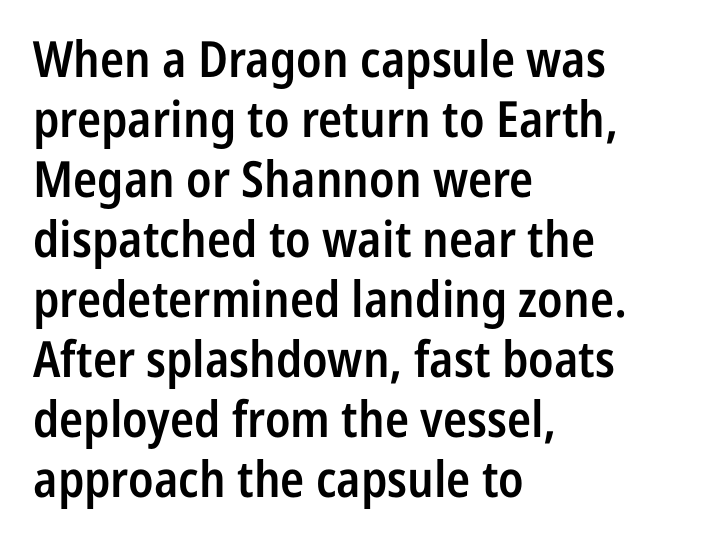
Tracking value appears to be zero — textbook default spacing. A bare baseline throughout the passage. The rendering uses a semibold face; strokes are thickened but not to full bold. The passage shown is typeset with a sans-serif family. Is this a fixed-width face? No — the glyphs have proportional, varying widths.
